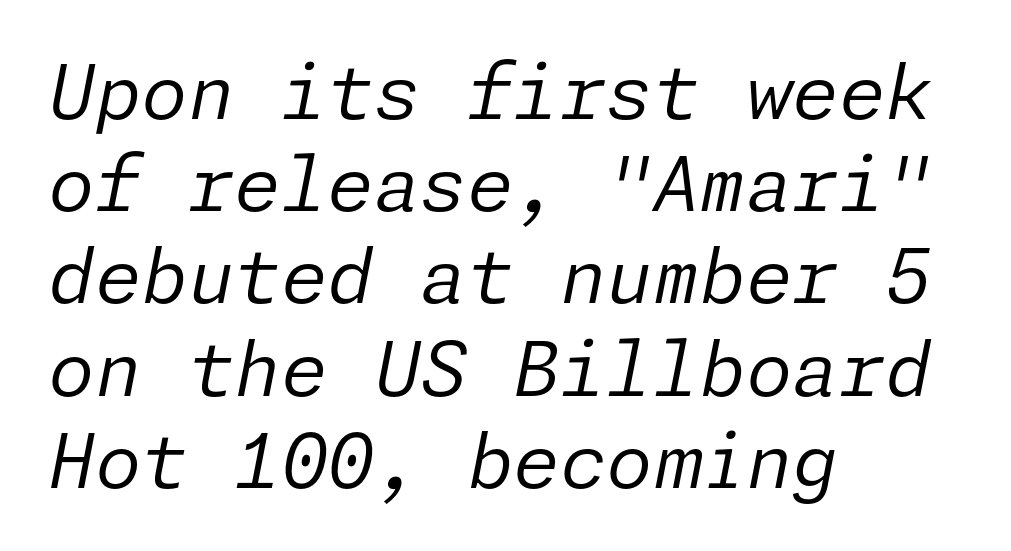
Q: Is the text bold? A: No.
Q: Is the text italic (slanted)? A: Yes, it leans right by about 11 degrees.
Q: Is the text underlined? A: No.
Q: How is the paragraph aligned? A: Left-aligned.
Q: Is the spacing between letters normal or unusually wide? A: Normal.
Q: Width (condensed, normal, or wide)? A: Normal.
Q: Stroke contrast? A: Low.
Q: x-height? A: Medium.
